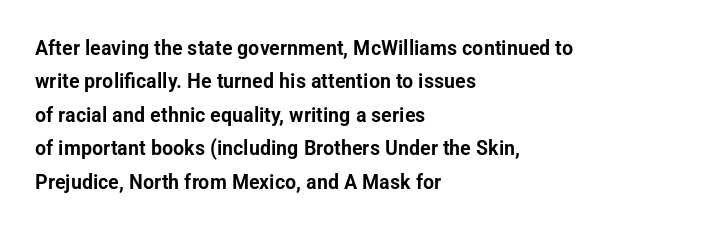
Q: Is the text italic (slanted)? A: No, it is upright.
Q: Is the text underlined? A: No.
Q: How is the paragraph aligned? A: Left-aligned.
Q: Is the spacing between letters normal or unusually wide? A: Normal.
Q: Is the spacing between lines tight, normal or loose? A: Normal.
